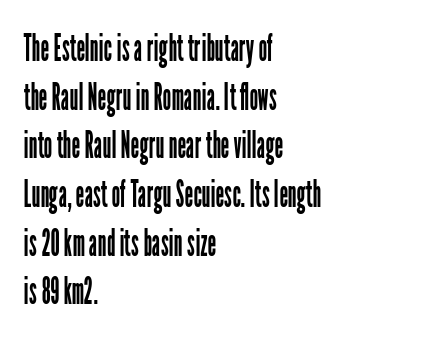
Q: Is the text bold? A: No.
Q: Is the text italic (slanted)? A: No, it is upright.
Q: Is the typeface a serif or a sans-serif typeface? A: Sans-serif.
Q: Is the text underlined? A: No.
Q: How is the paragraph aligned? A: Left-aligned.
Q: Is the spacing between letters normal or unusually wide? A: Normal.
Q: Is the spacing between lines tight, normal or loose? A: Normal.
Q: Width (condensed, normal, or wide)? A: Condensed.
Q: Stroke contrast? A: Low.
Q: x-height? A: Medium.
Q: Monospaced? A: No.
